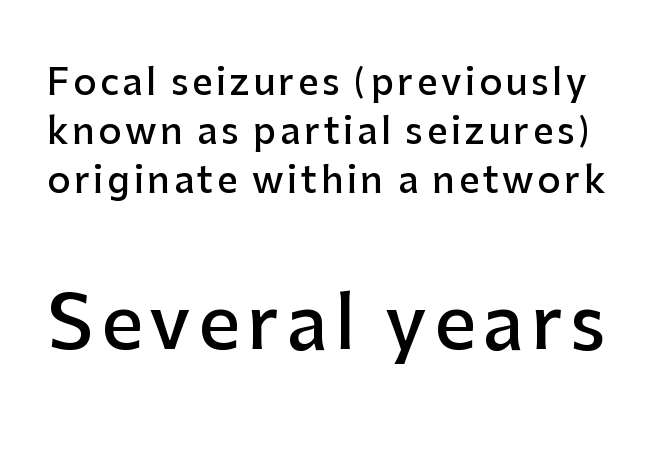
Q: Is the text bold? A: Semi-bold.
Q: Is the text italic (slanted)? A: No, it is upright.
Q: Is the typeface a serif or a sans-serif typeface? A: Sans-serif.
Q: Is the text underlined? A: No.
Q: Is the spacing between lines tight, normal or loose? A: Normal.
Q: Which block of text is set in a larger size, the first (top) or the second (bottom)? A: The second (bottom) one.
Q: Width (condensed, normal, or wide)? A: Normal.
Q: Stroke contrast? A: Low.
Q: x-height? A: Medium.
Q: Monospaced? A: No.
